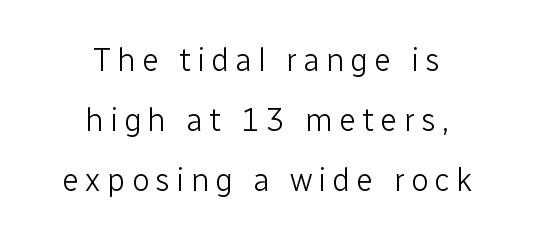
{"serif": "no", "italic": "no", "bold": "no", "weight": "light", "width": "normal", "stroke_contrast": "low", "x_height": "medium", "monospaced": "no", "underline": "no", "align": "center", "line_spacing_ratio": 1.87, "glyph_px": 32}
